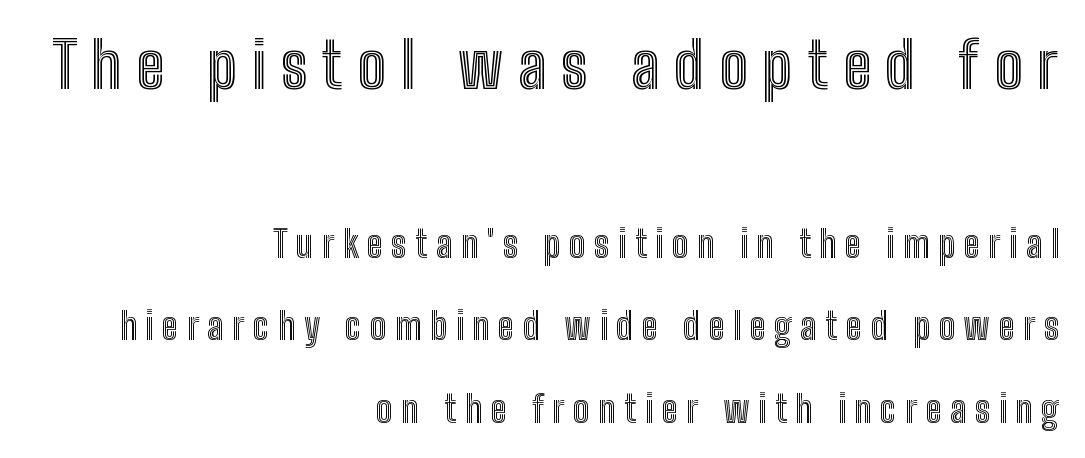
The image shows 64 px condensed type, upright; set right-aligned, loose line spacing (2.24x), unusually wide letter spacing (+0.23 em), not underlined; the first (top) block is 1.73x larger; a medium x-height.
